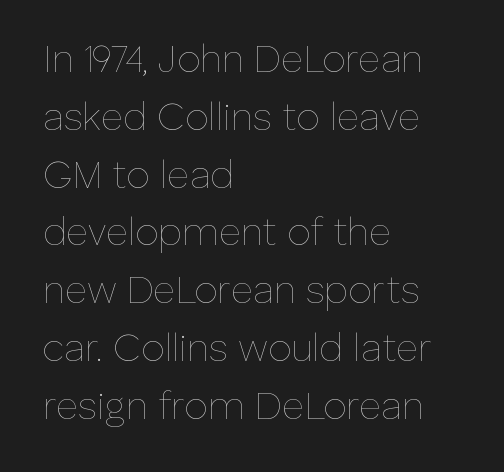
The image shows 38 px thin type, upright; set left-aligned, normal line spacing (1.52x), normal letter spacing, not underlined; low stroke contrast and a medium x-height.
